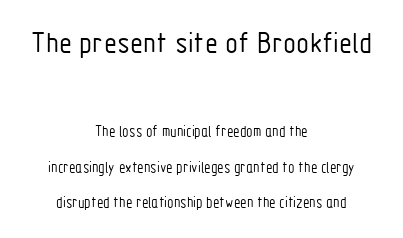
{"serif": "no", "italic": "no", "bold": "no", "weight": "light", "width": "condensed", "stroke_contrast": "low", "x_height": "medium", "monospaced": "no", "underline": "no", "align": "center", "line_spacing": "loose", "line_spacing_ratio": 2.39, "letter_spacing": "normal", "letter_spacing_em": 0.0, "larger_block": "first", "size_ratio": 2.0, "glyph_px": 30}
